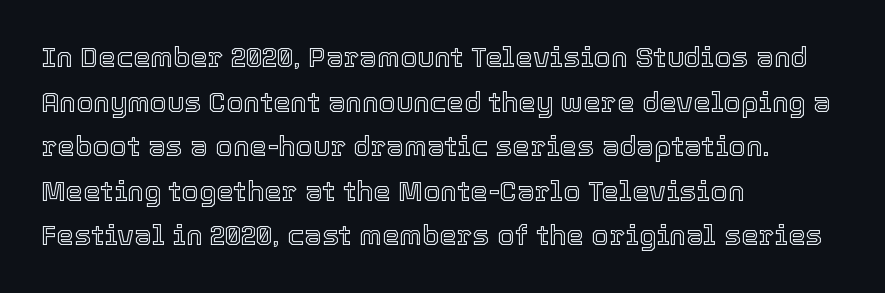
Q: Is the text italic (slanted)? A: No, it is upright.
Q: Is the text underlined? A: No.
Q: How is the paragraph aligned? A: Left-aligned.
Q: Is the spacing between letters normal or unusually wide? A: Normal.
Q: Is the spacing between lines tight, normal or loose? A: Normal.
Q: Width (condensed, normal, or wide)? A: Normal.
Q: x-height? A: Medium.
Q: Monospaced? A: No.
